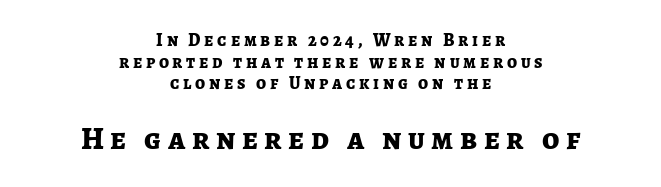
Q: Is the text bold? A: Yes.
Q: Is the text italic (slanted)? A: No, it is upright.
Q: Is the typeface a serif or a sans-serif typeface? A: Sans-serif.
Q: Is the text underlined? A: No.
Q: How is the paragraph aligned? A: Centered.
Q: Is the spacing between letters normal or unusually wide? A: Unusually wide.
Q: Which block of text is set in a larger size, the first (top) or the second (bottom)? A: The second (bottom) one.
Q: Width (condensed, normal, or wide)? A: Normal.
Q: Stroke contrast? A: Low.
Q: x-height? A: Medium.
Q: Monospaced? A: No.
